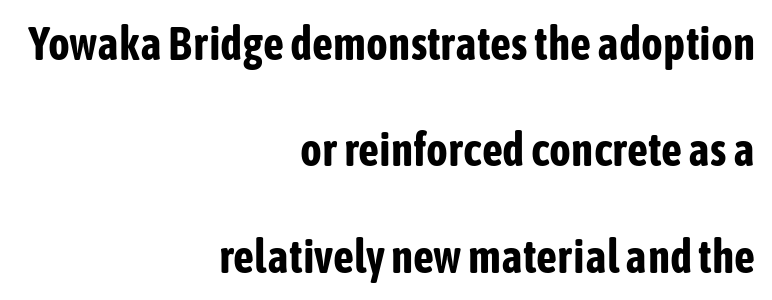
{"serif": "no", "italic": "no", "bold": "yes", "weight": "bold", "width": "condensed", "stroke_contrast": "low", "x_height": "medium", "monospaced": "no", "underline": "no", "align": "right", "line_spacing": "loose", "line_spacing_ratio": 2.31, "letter_spacing": "normal", "letter_spacing_em": 0.0, "glyph_px": 46}
